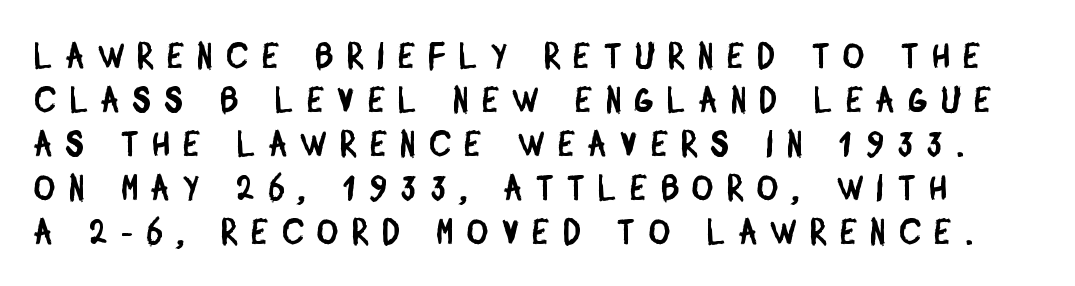
Q: Is the typeface a serif or a sans-serif typeface? A: Sans-serif.
Q: Is the text underlined? A: No.
Q: Is the spacing between letters normal or unusually wide? A: Unusually wide.
Q: Width (condensed, normal, or wide)? A: Condensed.
Q: Stroke contrast? A: Low.
Q: x-height? A: Large.
Q: Monospaced? A: No.
